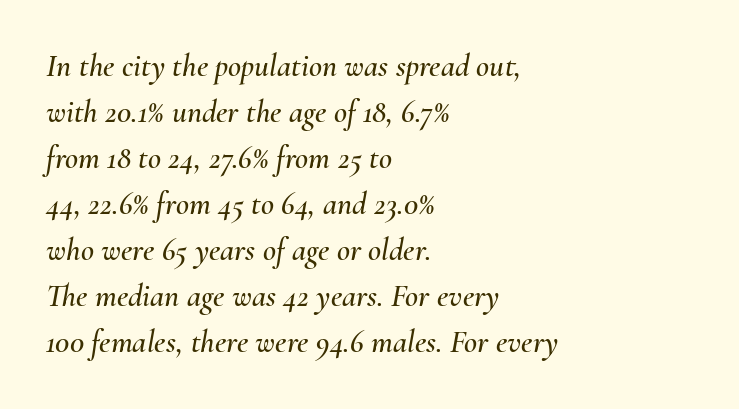
The image shows 32 px text type, italic (leaning right); set left-aligned, normal line spacing (1.44x), normal letter spacing, not underlined; medium stroke contrast and a small x-height.
